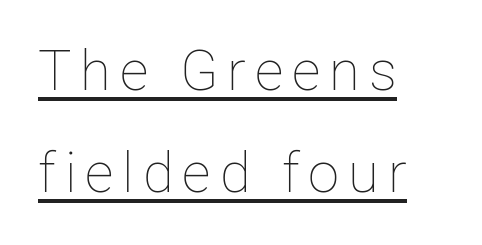
You could not count columns in this text — the font is proportionally spaced. Underline: present. The typography opts for an upright posture over an oblique one. Teacher's note: observe the even left margin — that is flush-left alignment. Counters stay open thanks to moderate or lighter strokes.
